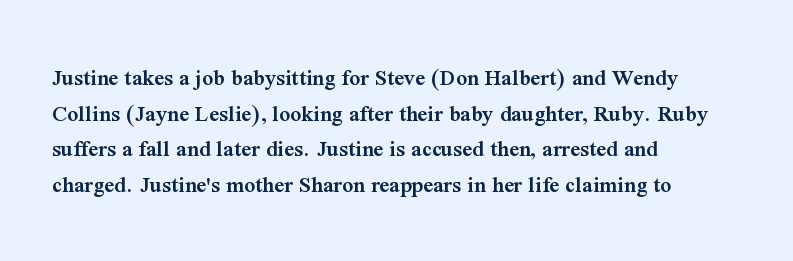
{"italic": "no", "bold": "semi", "underline": "no", "align": "left", "line_spacing": "normal", "line_spacing_ratio": 1.48, "letter_spacing": "normal", "letter_spacing_em": 0.0, "glyph_px": 24}
